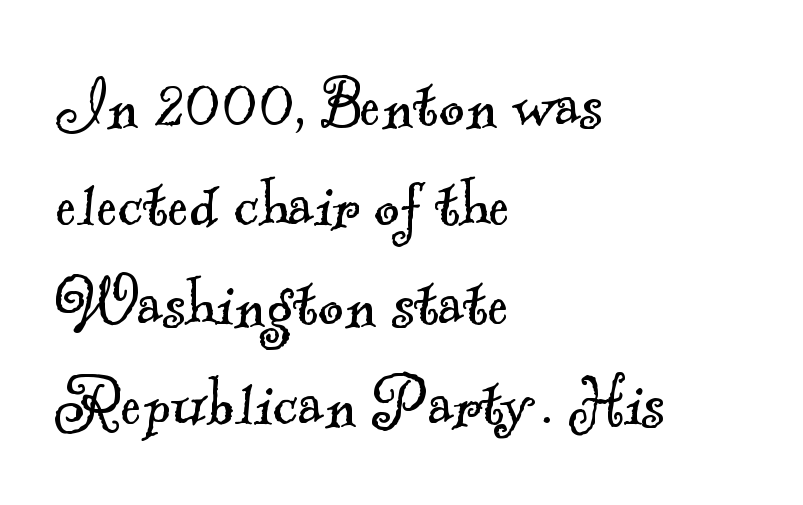
Q: Is the text bold? A: No.
Q: Is the typeface a serif or a sans-serif typeface? A: Serif.
Q: Is the text underlined? A: No.
Q: How is the paragraph aligned? A: Left-aligned.
Q: Is the spacing between letters normal or unusually wide? A: Normal.
Q: Is the spacing between lines tight, normal or loose? A: Normal.
Q: Width (condensed, normal, or wide)? A: Normal.
Q: x-height? A: Small.
Q: Monospaced? A: No.
